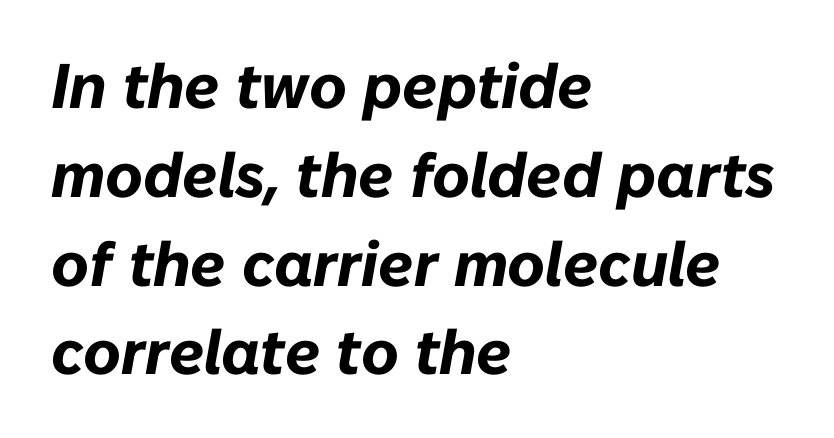
Which margin do the lines hug? The left one — the right edge is uneven. The lines sit at an ordinary, default distance from one another. Descender tails drop into unmarked territory. This is heavy type, rendered in bold. Compared with ordinary roman type, these characters are visibly tilted.
